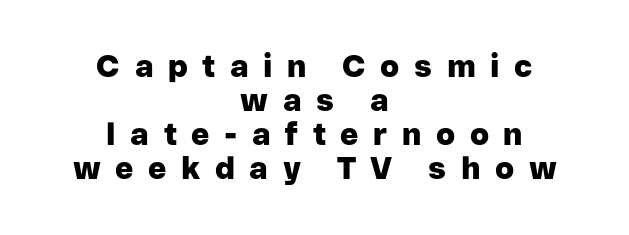
In CSS terms this would be text-align: center. The foot of each line stays bare and open. The glyphs in this specimen are sans serif. Glyph-to-glyph distance is far greater than everyday printed text. Leading: reduced.
